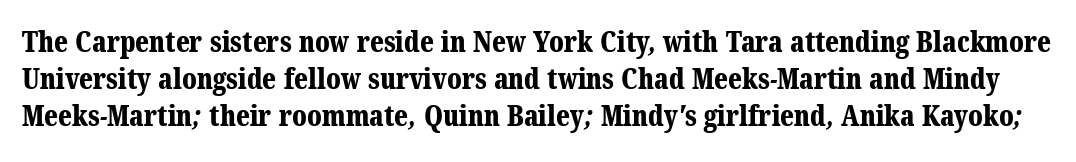
{"serif": "yes", "bold": "yes", "weight": "bold", "width": "normal", "stroke_contrast": "medium", "x_height": "medium", "monospaced": "no", "underline": "no", "line_spacing": "normal", "line_spacing_ratio": 1.32, "letter_spacing": "normal", "letter_spacing_em": 0.0, "glyph_px": 28}
